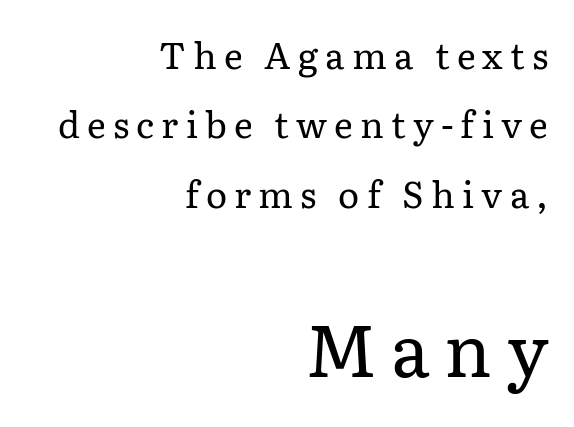
The image shows 72 px regular-weight serif type, upright; set right-aligned, loose line spacing (1.93x), unusually wide letter spacing (+0.2 em), not underlined; the second (bottom) block is 2.0x larger; low stroke contrast and a medium x-height.
